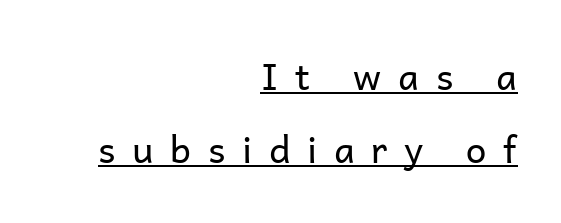
Q: Is the text bold? A: No.
Q: Is the text italic (slanted)? A: No, it is upright.
Q: Is the typeface a serif or a sans-serif typeface? A: Sans-serif.
Q: Is the text underlined? A: Yes.
Q: How is the paragraph aligned? A: Right-aligned.
Q: Is the spacing between letters normal or unusually wide? A: Unusually wide.
Q: Is the spacing between lines tight, normal or loose? A: Loose.
Q: Width (condensed, normal, or wide)? A: Normal.
Q: Stroke contrast? A: Low.
Q: x-height? A: Medium.
Q: Monospaced? A: No.
